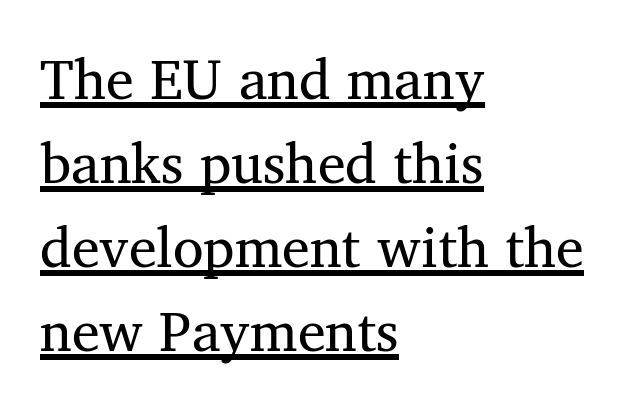
Q: Is the text bold? A: No.
Q: Is the text italic (slanted)? A: No, it is upright.
Q: Is the typeface a serif or a sans-serif typeface? A: Serif.
Q: Is the text underlined? A: Yes.
Q: How is the paragraph aligned? A: Left-aligned.
Q: Is the spacing between letters normal or unusually wide? A: Normal.
Q: Is the spacing between lines tight, normal or loose? A: Normal.
Q: Width (condensed, normal, or wide)? A: Normal.
Q: Stroke contrast? A: Medium.
Q: x-height? A: Medium.
Q: Monospaced? A: No.
